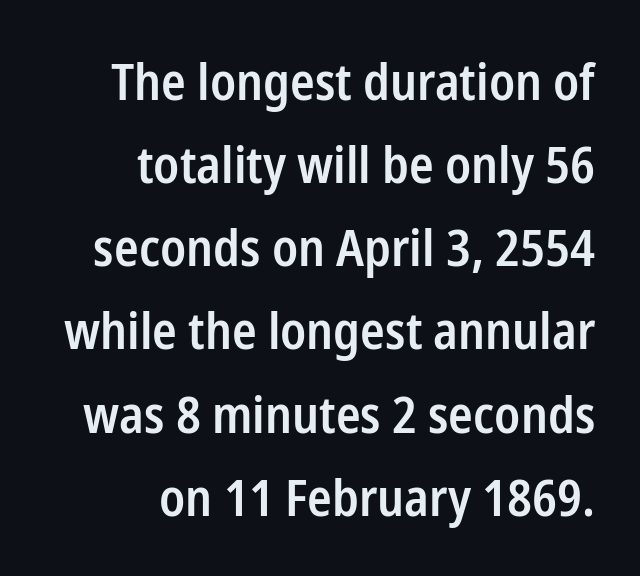
The image shows 51 px semibold, condensed sans-serif type, upright; set right-aligned, normal line spacing (1.63x), normal letter spacing, not underlined; low stroke contrast and a medium x-height.
